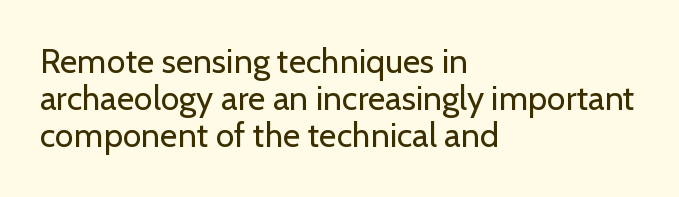
Casual observation: everything's shoved over to the left. Type style note: lacks serifs. Spacing verdict: proportional, widths tailored to each character. The lines are packed closely together with very little leading.
